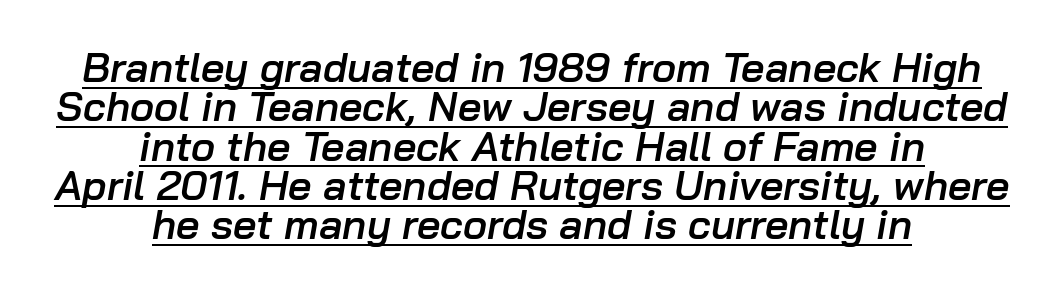
{"italic": "yes", "lean": "right", "slant_degrees": 10, "bold": "semi", "weight": "semibold", "width": "normal", "stroke_contrast": "low", "x_height": "medium", "monospaced": "no", "underline": "yes", "align": "center", "line_spacing": "tight", "line_spacing_ratio": 0.96, "letter_spacing": "normal", "letter_spacing_em": 0.0, "glyph_px": 41}
